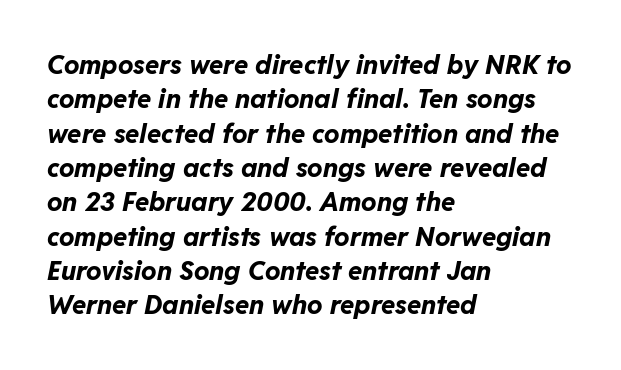
The image shows 26 px bold type, italic (leaning right); set left-aligned, normal line spacing (1.32x), normal letter spacing, not underlined.
